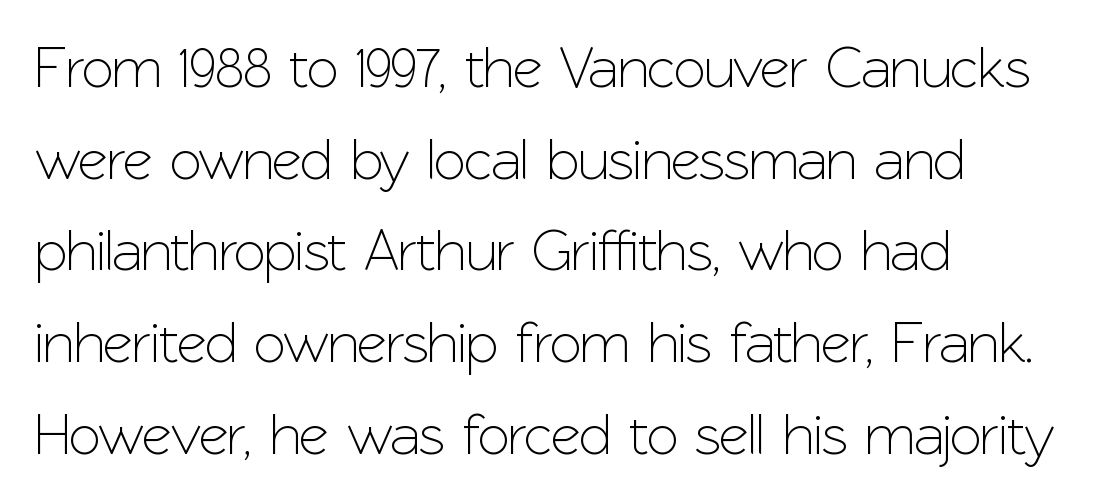
The image shows 58 px sans-serif type, upright; set left-aligned, normal line spacing (1.58x), normal letter spacing, not underlined; low stroke contrast and a medium x-height.
